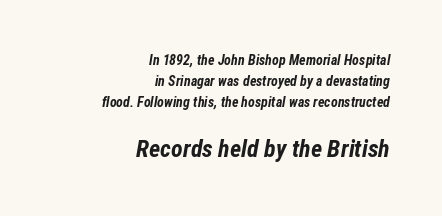
Q: Is the text bold? A: Yes.
Q: Is the text italic (slanted)? A: Yes, it leans right by about 12 degrees.
Q: Is the text underlined? A: No.
Q: How is the paragraph aligned? A: Right-aligned.
Q: Is the spacing between letters normal or unusually wide? A: Normal.
Q: Is the spacing between lines tight, normal or loose? A: Normal.
Q: Which block of text is set in a larger size, the first (top) or the second (bottom)? A: The second (bottom) one.
